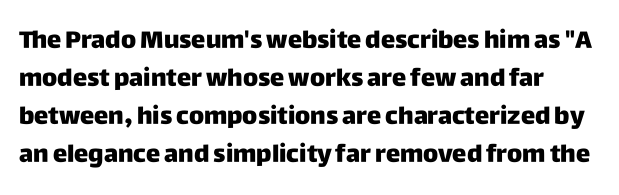
Q: Is the text bold? A: Yes.
Q: Is the text italic (slanted)? A: No, it is upright.
Q: Is the text underlined? A: No.
Q: Is the spacing between letters normal or unusually wide? A: Normal.
Q: Is the spacing between lines tight, normal or loose? A: Normal.
